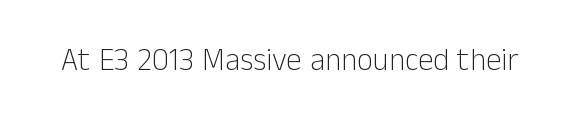
The passage shown is typeset with a sans-serif family. A roman cut, with each character standing at attention. The strip under each line holds only bare page. Caption: face not bold, strokes unweighted.
